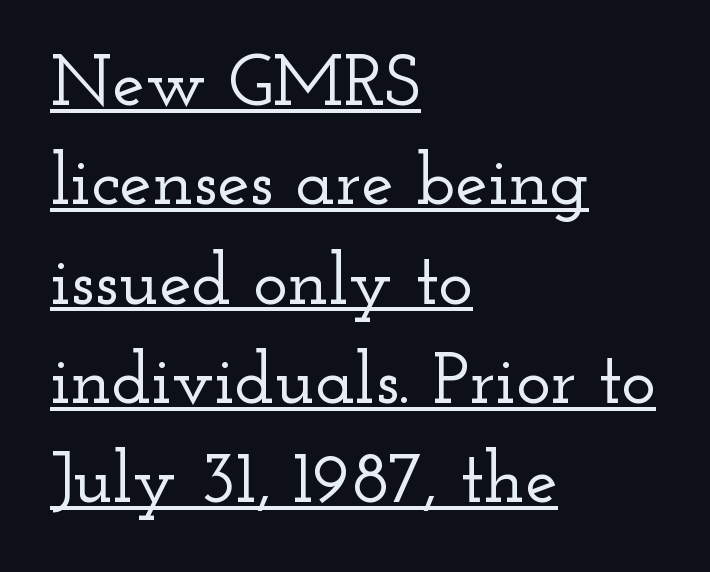
{"serif": "yes", "italic": "no", "width": "wide", "stroke_contrast": "low", "x_height": "small", "monospaced": "no", "underline": "yes", "align": "left", "line_spacing": "normal", "line_spacing_ratio": 1.36, "letter_spacing": "normal", "letter_spacing_em": 0.0, "glyph_px": 73}
